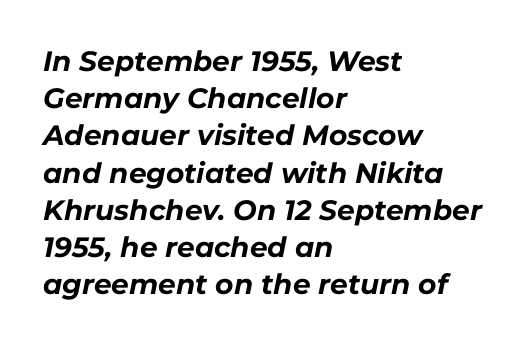
Interline gaps are of average width in this sample. Students, note that the glyphs here touch the page at normal intervals. The foot of each line stays bare and open. This sample is left-justified, so line endings fall wherever the words run out.
